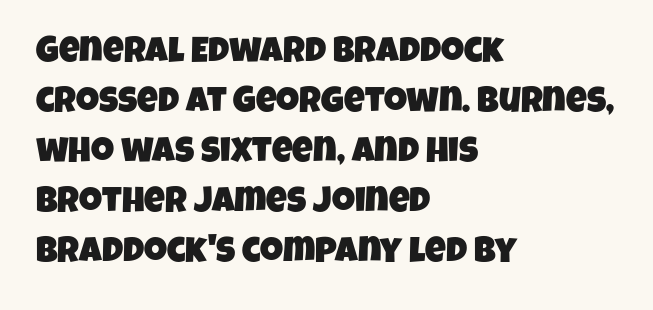
Q: Is the typeface a serif or a sans-serif typeface? A: Sans-serif.
Q: Is the text underlined? A: No.
Q: How is the paragraph aligned? A: Left-aligned.
Q: Is the spacing between letters normal or unusually wide? A: Normal.
Q: Is the spacing between lines tight, normal or loose? A: Normal.
Q: Width (condensed, normal, or wide)? A: Condensed.
Q: Stroke contrast? A: Low.
Q: x-height? A: Large.
Q: Monospaced? A: No.
